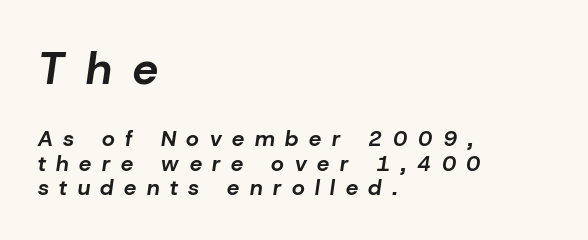
Q: Is the text bold? A: Yes.
Q: Is the text italic (slanted)? A: Yes, it leans right by about 8 degrees.
Q: Is the text underlined? A: No.
Q: How is the paragraph aligned? A: Left-aligned.
Q: Is the spacing between letters normal or unusually wide? A: Unusually wide.
Q: Is the spacing between lines tight, normal or loose? A: Tight.
Q: Which block of text is set in a larger size, the first (top) or the second (bottom)? A: The first (top) one.
Q: Width (condensed, normal, or wide)? A: Normal.
Q: Stroke contrast? A: Low.
Q: x-height? A: Medium.
Q: Monospaced? A: No.
